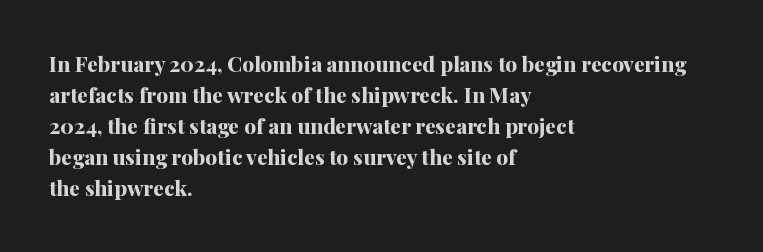
These lines keep a tight, regular rhythm from letter to letter. The typesetting leans heavy: a genuine bold. Line beginnings align vertically; line endings do not. If you drew a line through each stem, it would be perfectly vertical. Letters rest on an invisible, unmarked baseline.
